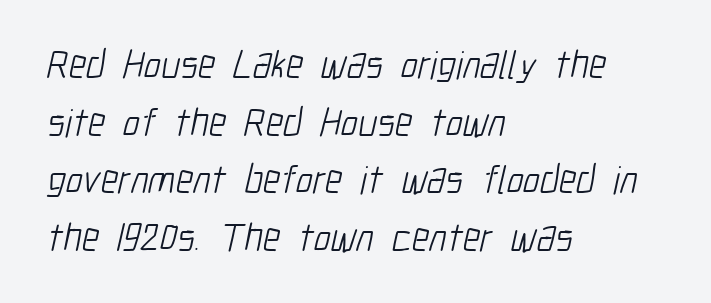
{"serif": "no", "bold": "no", "weight": "light", "width": "condensed", "stroke_contrast": "low", "x_height": "medium", "monospaced": "no", "underline": "no", "align": "left", "line_spacing": "normal", "line_spacing_ratio": 1.44, "letter_spacing": "normal", "letter_spacing_em": 0.0, "glyph_px": 40}
